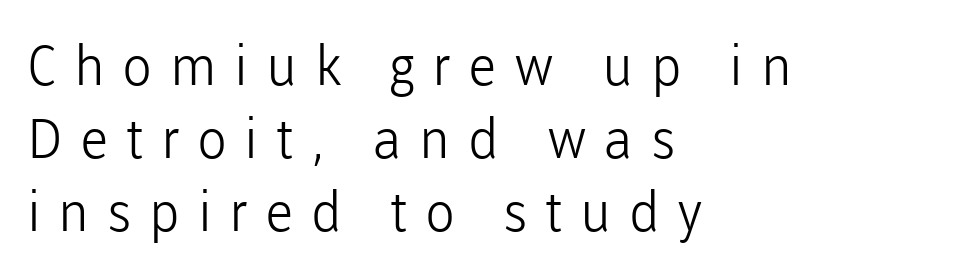
Q: Is the text bold? A: No.
Q: Is the text italic (slanted)? A: No, it is upright.
Q: Is the typeface a serif or a sans-serif typeface? A: Sans-serif.
Q: Is the text underlined? A: No.
Q: How is the paragraph aligned? A: Left-aligned.
Q: Is the spacing between letters normal or unusually wide? A: Unusually wide.
Q: Is the spacing between lines tight, normal or loose? A: Normal.
Q: Width (condensed, normal, or wide)? A: Normal.
Q: Stroke contrast? A: Low.
Q: x-height? A: Medium.
Q: Monospaced? A: No.
